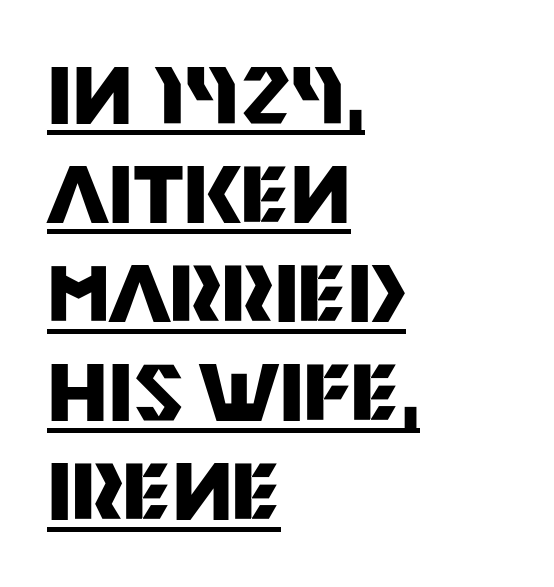
Unlike a traditional serif, this face leaves its strokes unadorned. The face used here has the dense, thick strokes of a bold. This sample has the flowing, uneven cadence of proportional lettering. Tracking value appears to be zero — textbook default spacing. Notice how descenders clear the ascenders below comfortably — that's standard leading. Ascenders rise straight up at ninety degrees.
